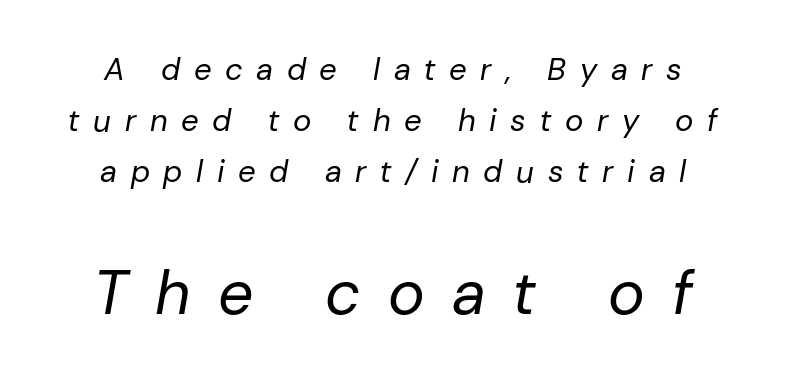
This block has exactly the height ordinary leading produces. Underline: absent. Stroke thickness stays within the range of a standard reading face or lighter. If you drew a line through each stem, it would be angled.
